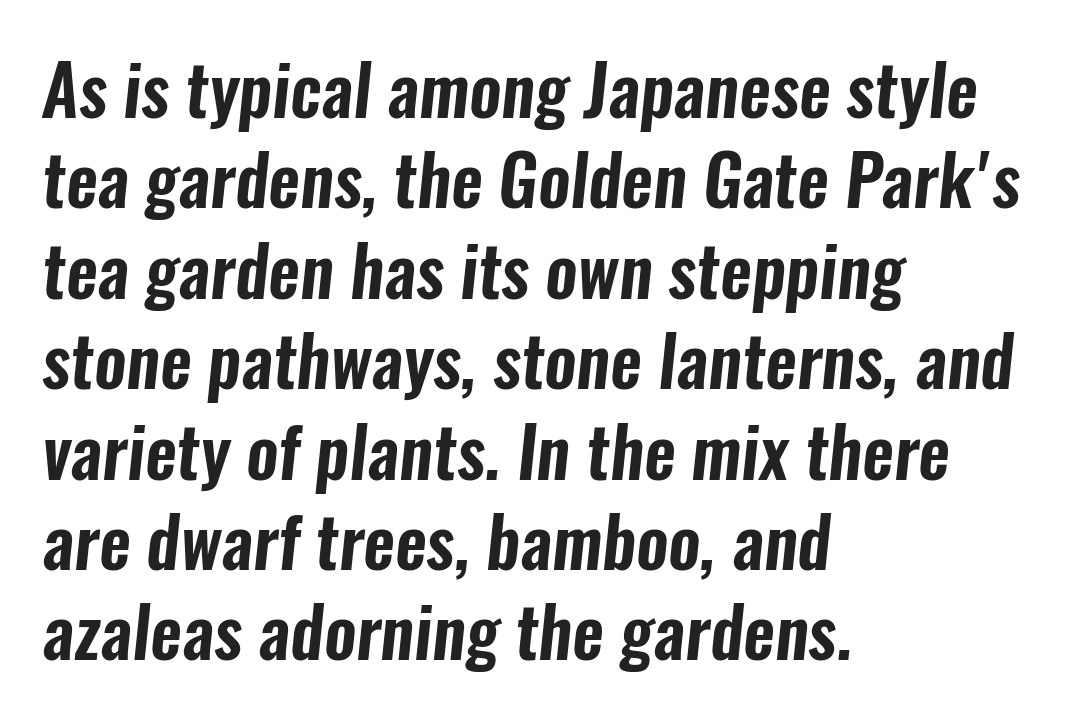
{"serif": "no", "width": "condensed", "stroke_contrast": "low", "x_height": "medium", "monospaced": "no", "underline": "no", "align": "left", "line_spacing": "normal", "line_spacing_ratio": 1.31, "letter_spacing": "normal", "letter_spacing_em": 0.0, "glyph_px": 69}
